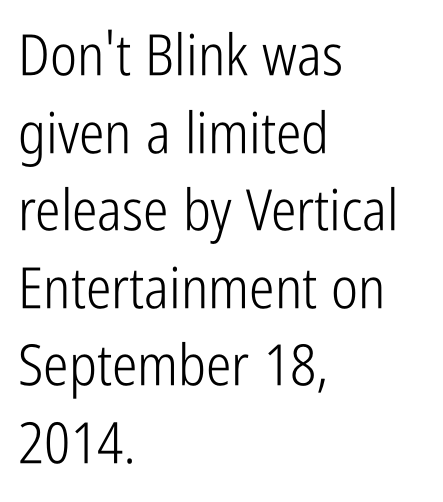
Q: Is the text bold? A: No.
Q: Is the text italic (slanted)? A: No, it is upright.
Q: Is the typeface a serif or a sans-serif typeface? A: Sans-serif.
Q: Is the text underlined? A: No.
Q: How is the paragraph aligned? A: Left-aligned.
Q: Is the spacing between letters normal or unusually wide? A: Normal.
Q: Is the spacing between lines tight, normal or loose? A: Normal.
Q: Width (condensed, normal, or wide)? A: Condensed.
Q: Stroke contrast? A: Low.
Q: x-height? A: Medium.
Q: Monospaced? A: No.
